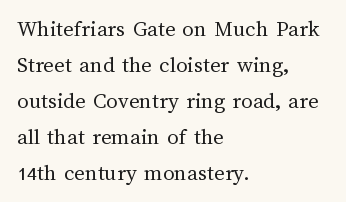
{"italic": "no", "bold": "no", "underline": "no", "align": "left", "line_spacing": "normal", "line_spacing_ratio": 1.56, "letter_spacing": "normal", "letter_spacing_em": 0.0, "glyph_px": 23}
